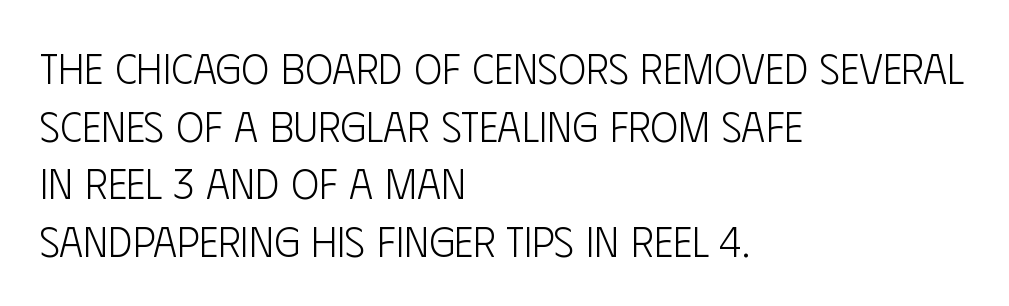
The image shows 42 px light, condensed sans-serif type, upright; set left-aligned, normal line spacing (1.37x), normal letter spacing, not underlined; low stroke contrast and a large x-height.
